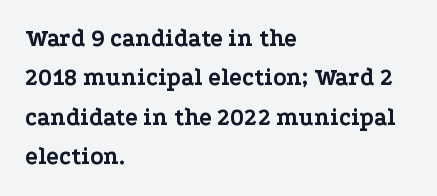
The image shows 24 px bold type, upright; set left-aligned, normal line spacing (1.64x), normal letter spacing, not underlined.
